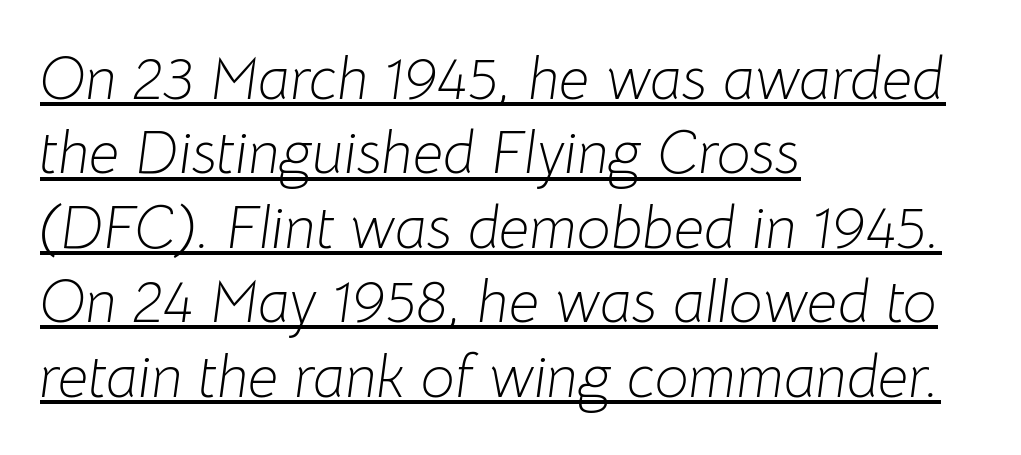
{"italic": "yes", "lean": "right", "slant_degrees": 8, "bold": "no", "weight": "light", "width": "normal", "stroke_contrast": "low", "x_height": "medium", "monospaced": "no", "underline": "yes", "align": "left", "line_spacing_ratio": 1.24, "letter_spacing": "normal", "letter_spacing_em": 0.0, "glyph_px": 60}
